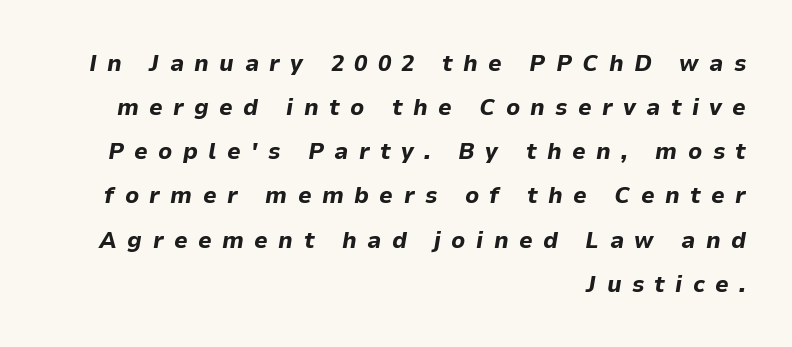
Honestly, the letter spacing is so wide it's the main thing you notice. Observe the lean: these are italic letterforms. Horizontally, the lines are justified to the trailing edge only. Letters rest on an invisible, unmarked baseline. How heavy is the stroke? Heavy — this is a bold.
